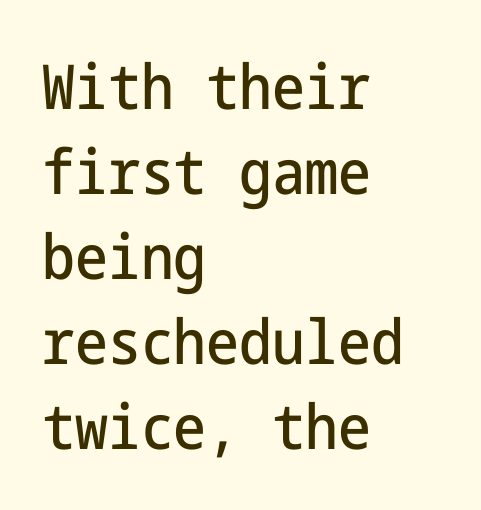
Q: Is the text italic (slanted)? A: No, it is upright.
Q: Is the typeface a serif or a sans-serif typeface? A: Sans-serif.
Q: Is the text underlined? A: No.
Q: How is the paragraph aligned? A: Left-aligned.
Q: Is the spacing between letters normal or unusually wide? A: Normal.
Q: Is the spacing between lines tight, normal or loose? A: Normal.
Q: Width (condensed, normal, or wide)? A: Condensed.
Q: Stroke contrast? A: Low.
Q: x-height? A: Medium.
